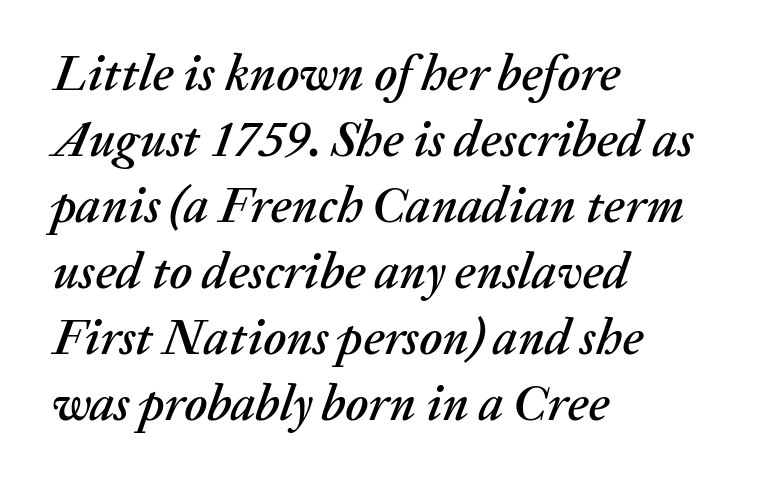
{"italic": "yes", "lean": "right", "slant_degrees": 20, "width": "normal", "stroke_contrast": "medium", "x_height": "medium", "monospaced": "no", "underline": "no", "align": "left", "line_spacing": "normal", "line_spacing_ratio": 1.32, "letter_spacing": "normal", "letter_spacing_em": 0.0, "glyph_px": 50}
